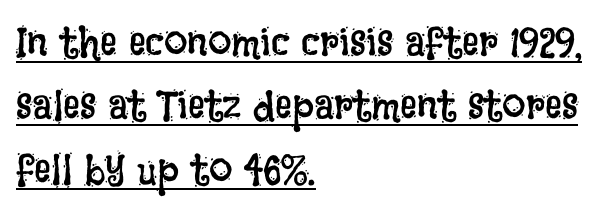
The image shows 42 px regular-weight, condensed type, upright; set left-aligned, normal line spacing (1.51x), normal letter spacing, underlined; low stroke contrast and a large x-height.
